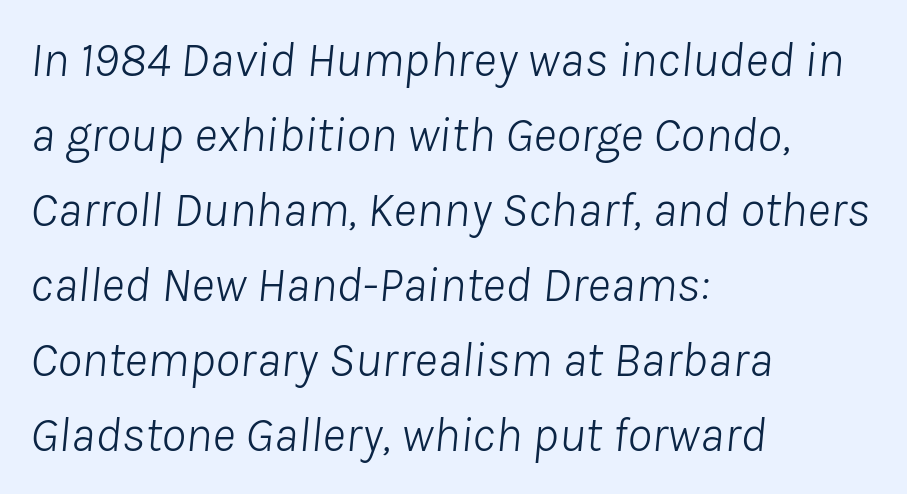
{"italic": "yes", "lean": "right", "slant_degrees": 8, "bold": "no", "weight": "light", "width": "normal", "stroke_contrast": "low", "x_height": "medium", "monospaced": "no", "underline": "no", "align": "left", "line_spacing": "normal", "line_spacing_ratio": 1.5, "letter_spacing": "normal", "letter_spacing_em": 0.0, "glyph_px": 50}
